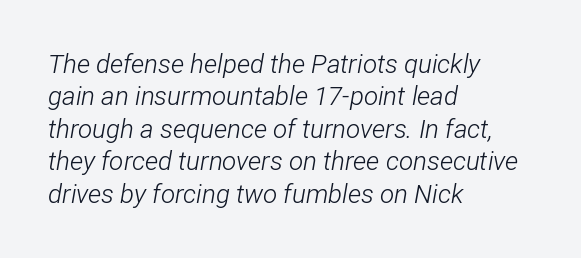
Q: Is the text bold? A: No.
Q: Is the text italic (slanted)? A: Yes, it leans right by about 12 degrees.
Q: Is the text underlined? A: No.
Q: How is the paragraph aligned? A: Left-aligned.
Q: Is the spacing between letters normal or unusually wide? A: Normal.
Q: Is the spacing between lines tight, normal or loose? A: Normal.
